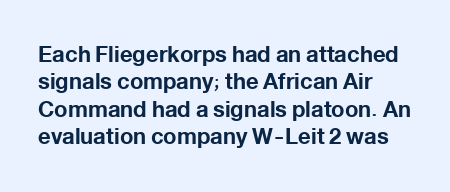
{"italic": "no", "bold": "yes", "underline": "no", "align": "left", "line_spacing": "normal", "line_spacing_ratio": 1.25, "letter_spacing": "normal", "letter_spacing_em": 0.0, "glyph_px": 22}
